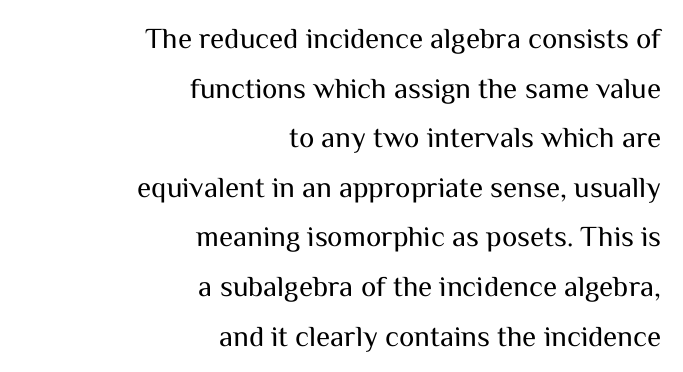
The image shows 29 px regular-weight sans-serif type, upright; set right-aligned, line spacing 1.71x, normal letter spacing, not underlined; medium stroke contrast and a medium x-height.
